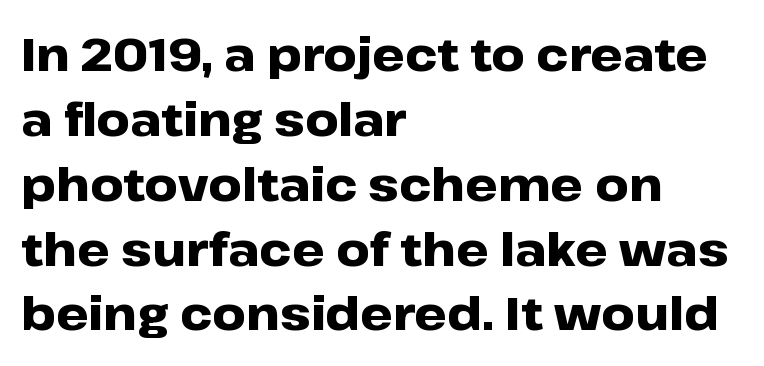
Q: Is the text bold? A: Yes.
Q: Is the text italic (slanted)? A: No, it is upright.
Q: Is the typeface a serif or a sans-serif typeface? A: Sans-serif.
Q: Is the text underlined? A: No.
Q: How is the paragraph aligned? A: Left-aligned.
Q: Is the spacing between letters normal or unusually wide? A: Normal.
Q: Is the spacing between lines tight, normal or loose? A: Normal.
Q: Width (condensed, normal, or wide)? A: Wide.
Q: Stroke contrast? A: Low.
Q: x-height? A: Medium.
Q: Monospaced? A: No.
